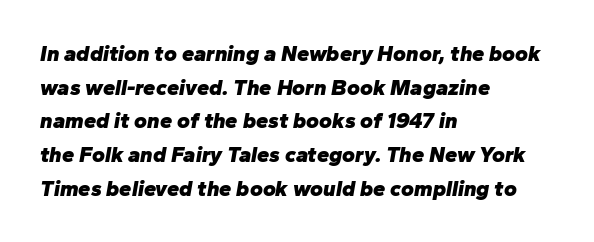
{"italic": "yes", "lean": "right", "slant_degrees": 10, "bold": "yes", "underline": "no", "align": "left", "line_spacing": "normal", "line_spacing_ratio": 1.53, "letter_spacing": "normal", "letter_spacing_em": 0.0, "glyph_px": 22}
